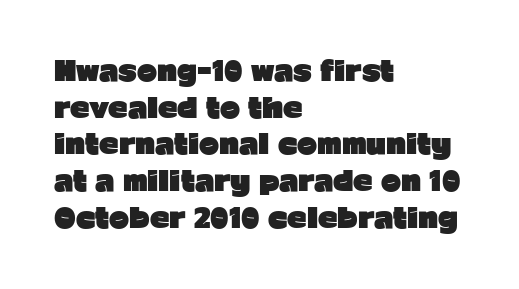
Casual observation: everything's shoved over to the left. Look at the tracking — it's just the regular setting, nothing added. The rendering uses a moderate line-height, typical for paragraphs. Decoration check: the copy has no underline. The face used here has the dense, thick strokes of a bold. The typography opts for an upright posture over an oblique one.
